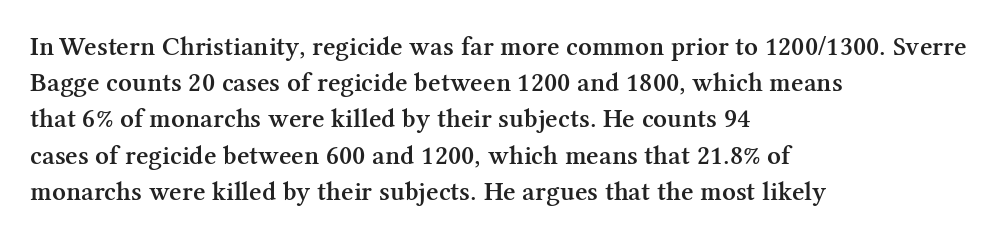
The image shows 27 px text type, upright; set left-aligned, normal line spacing (1.34x), normal letter spacing, not underlined.
